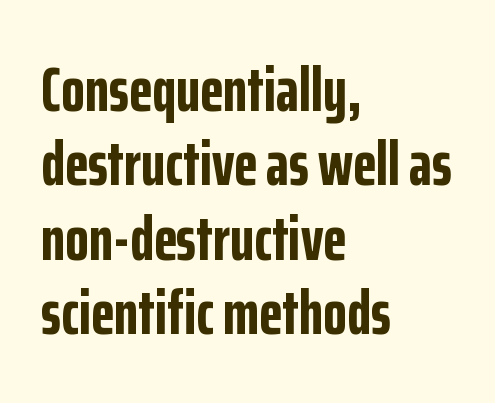
The image shows 61 px bold, condensed sans-serif type, upright; set left-aligned, line spacing 1.22x, normal letter spacing, not underlined; low stroke contrast and a medium x-height.
